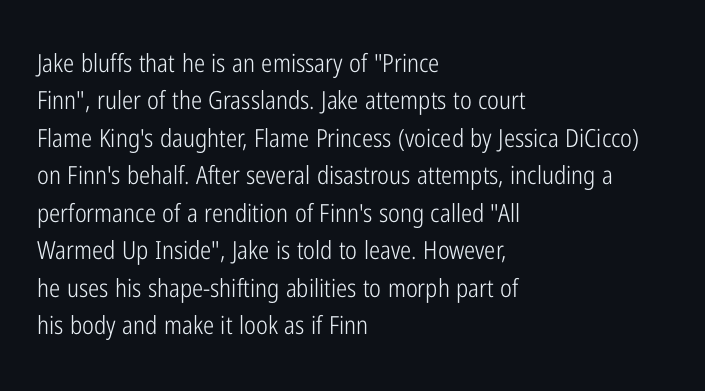
The image shows 25 px text type, upright; set left-aligned, normal line spacing (1.5x), normal letter spacing, not underlined.
